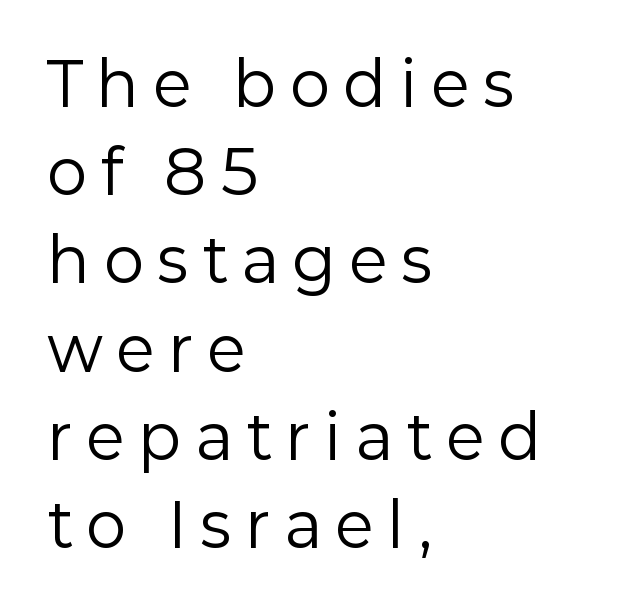
The image shows 60 px regular-weight sans-serif type, upright; set left-aligned, normal line spacing (1.47x), unusually wide letter spacing (+0.25 em), not underlined; low stroke contrast and a medium x-height.
